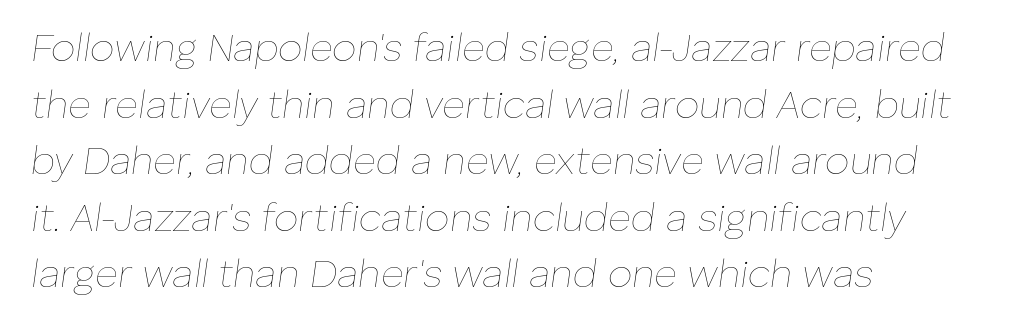
{"italic": "yes", "lean": "right", "slant_degrees": 8, "bold": "no", "weight": "thin", "width": "normal", "stroke_contrast": "low", "x_height": "medium", "monospaced": "no", "underline": "no", "align": "left", "line_spacing": "normal", "line_spacing_ratio": 1.45, "letter_spacing": "normal", "letter_spacing_em": 0.0, "glyph_px": 39}
